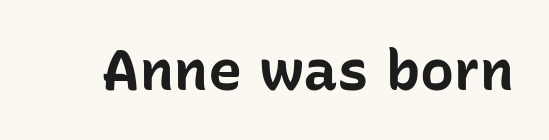
Q: Is the text bold? A: Yes.
Q: Is the text italic (slanted)? A: No, it is upright.
Q: Is the typeface a serif or a sans-serif typeface? A: Sans-serif.
Q: Is the text underlined? A: No.
Q: Is the spacing between letters normal or unusually wide? A: Normal.
Q: Width (condensed, normal, or wide)? A: Normal.
Q: Stroke contrast? A: Low.
Q: x-height? A: Medium.
Q: Monospaced? A: No.
